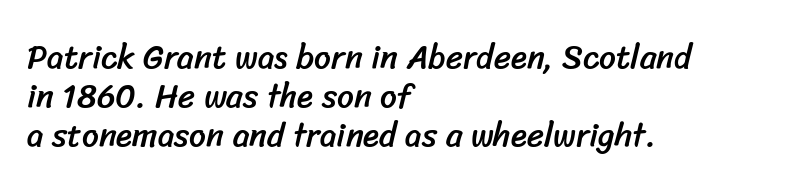
Think of a printed novel: that variable character pitch is what you see here. The space directly below the letters is spotless. The lines are quadded left. Short note: letters normally spaced.
